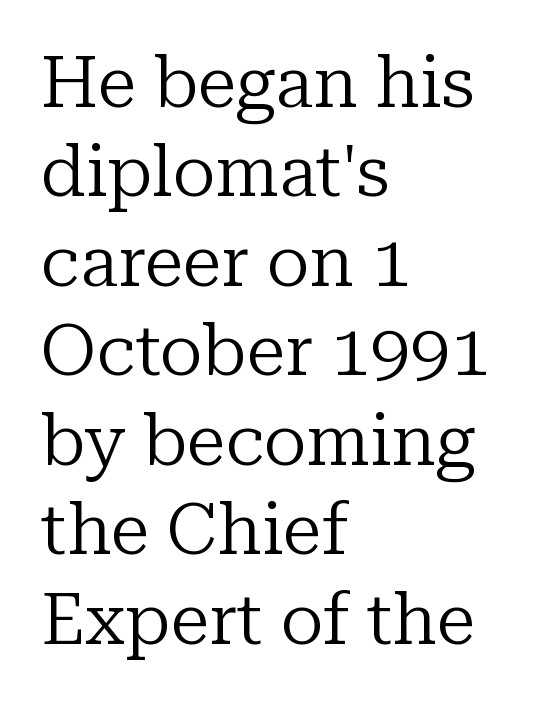
Q: Is the text bold? A: No.
Q: Is the text italic (slanted)? A: No, it is upright.
Q: Is the typeface a serif or a sans-serif typeface? A: Serif.
Q: Is the text underlined? A: No.
Q: How is the paragraph aligned? A: Left-aligned.
Q: Is the spacing between letters normal or unusually wide? A: Normal.
Q: Is the spacing between lines tight, normal or loose? A: Normal.
Q: Width (condensed, normal, or wide)? A: Normal.
Q: Stroke contrast? A: Low.
Q: x-height? A: Medium.
Q: Monospaced? A: No.
